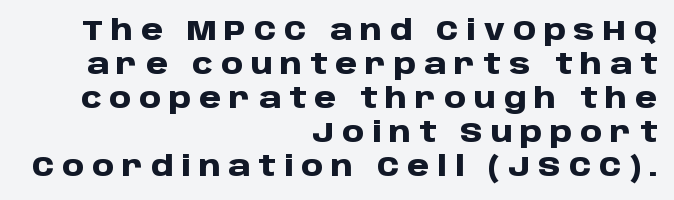
Q: Is the text bold? A: Yes.
Q: Is the text italic (slanted)? A: No, it is upright.
Q: Is the typeface a serif or a sans-serif typeface? A: Sans-serif.
Q: Is the text underlined? A: No.
Q: How is the paragraph aligned? A: Right-aligned.
Q: Is the spacing between letters normal or unusually wide? A: Unusually wide.
Q: Width (condensed, normal, or wide)? A: Normal.
Q: Stroke contrast? A: Low.
Q: x-height? A: Large.
Q: Monospaced? A: No.
